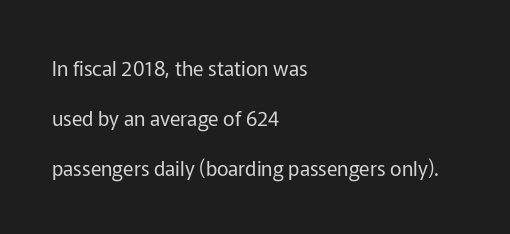
Rendered with straight, roman letterforms. Is the stroke heavy? The answer is a plain regular-or-lighter. Rows of type keep a wide berth in the vertical direction. Unmarked baselines from the first word to the last. These lines keep a tight, regular rhythm from letter to letter.
